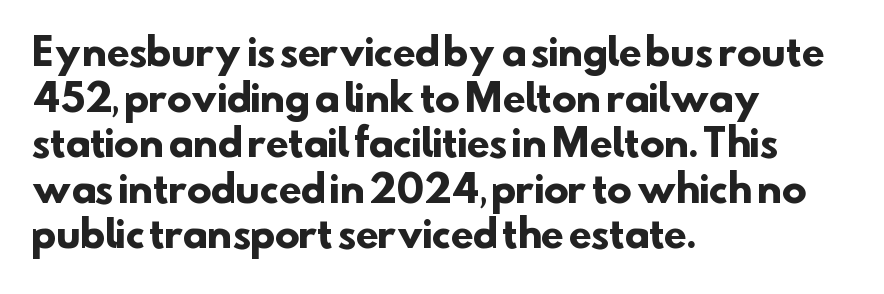
The image shows 37 px heavy sans-serif type; set left-aligned, line spacing 1.23x, normal letter spacing, not underlined; low stroke contrast and a small x-height.
